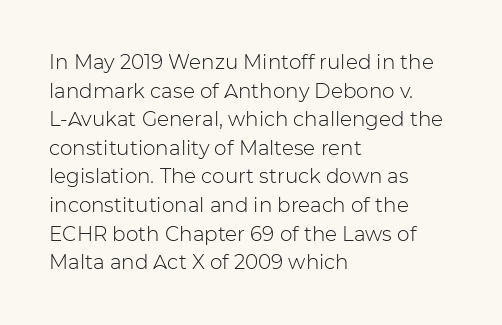
Q: Is the text bold? A: No.
Q: Is the text italic (slanted)? A: No, it is upright.
Q: Is the text underlined? A: No.
Q: How is the paragraph aligned? A: Left-aligned.
Q: Is the spacing between letters normal or unusually wide? A: Normal.
Q: Is the spacing between lines tight, normal or loose? A: Normal.
